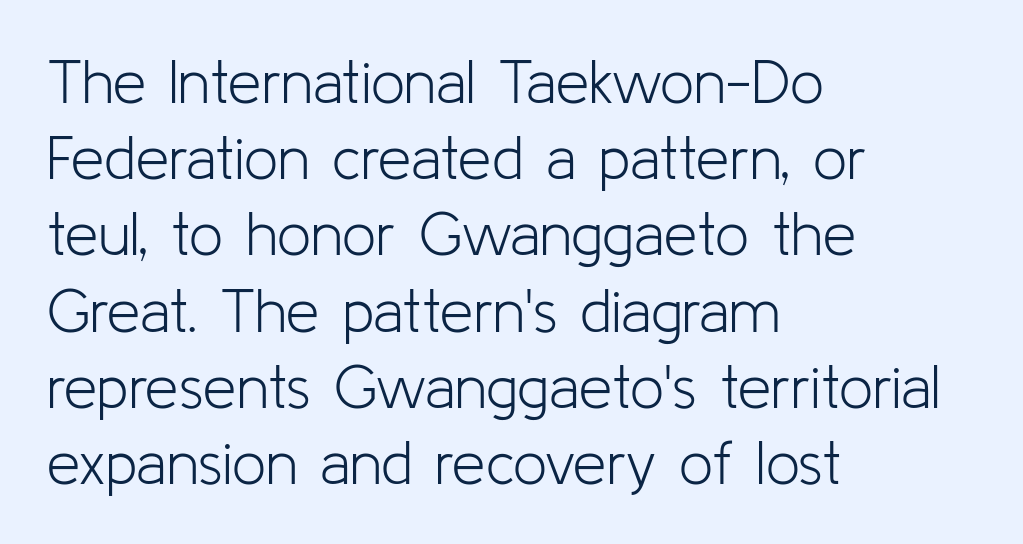
Q: Is the text bold? A: No.
Q: Is the text italic (slanted)? A: No, it is upright.
Q: Is the typeface a serif or a sans-serif typeface? A: Sans-serif.
Q: Is the text underlined? A: No.
Q: How is the paragraph aligned? A: Left-aligned.
Q: Is the spacing between letters normal or unusually wide? A: Normal.
Q: Is the spacing between lines tight, normal or loose? A: Normal.
Q: Width (condensed, normal, or wide)? A: Normal.
Q: Stroke contrast? A: Low.
Q: x-height? A: Medium.
Q: Monospaced? A: No.
